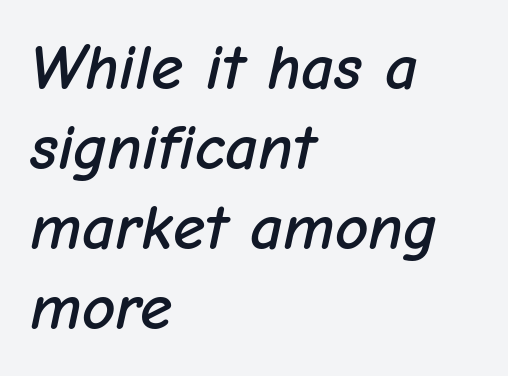
Q: Is the text italic (slanted)? A: Yes, it leans right by about 12 degrees.
Q: Is the text underlined? A: No.
Q: How is the paragraph aligned? A: Left-aligned.
Q: Is the spacing between letters normal or unusually wide? A: Normal.
Q: Width (condensed, normal, or wide)? A: Normal.
Q: Stroke contrast? A: Low.
Q: x-height? A: Medium.
Q: Monospaced? A: No.
